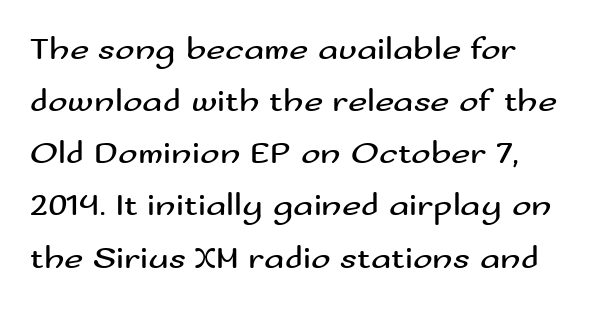
Underline: absent. Tracking value appears to be zero — textbook default spacing. The vertical gap from one line to the next is medium. Designer's note — italics off, roman on.
